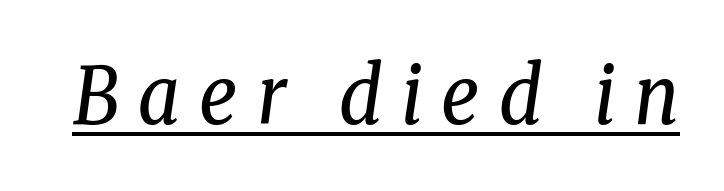
Honestly, the letter spacing is so wide it's the main thing you notice. The letters carry serifs — small finishing strokes at the ends of their stems. Is this a fixed-width face? No — the glyphs have proportional, varying widths. The face used here appears with an underline applied. The typesetting does not lean heavy: it is not bold.
